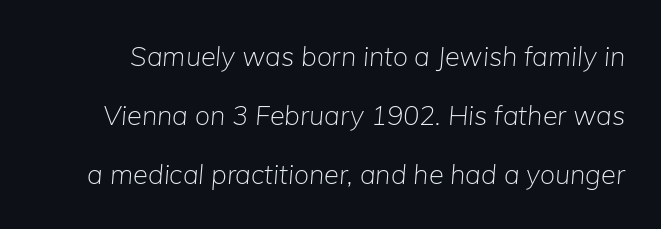
{"italic": "yes", "lean": "right", "slant_degrees": 5, "bold": "no", "underline": "no", "line_spacing": "loose", "line_spacing_ratio": 2.19, "letter_spacing": "normal", "letter_spacing_em": 0.0, "glyph_px": 27}
